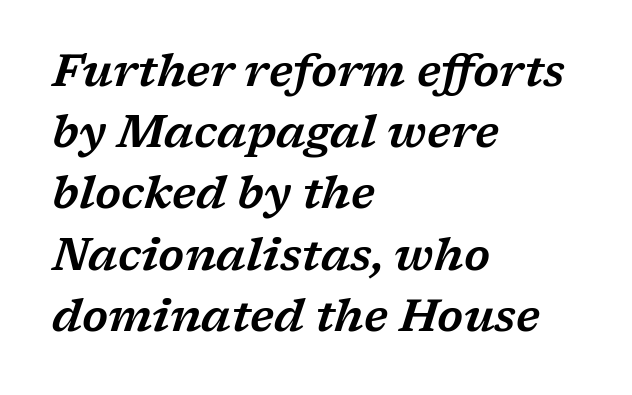
The image shows 45 px wide serif type, italic (leaning right); set left-aligned, normal line spacing (1.36x), normal letter spacing, not underlined; low stroke contrast and a medium x-height.
